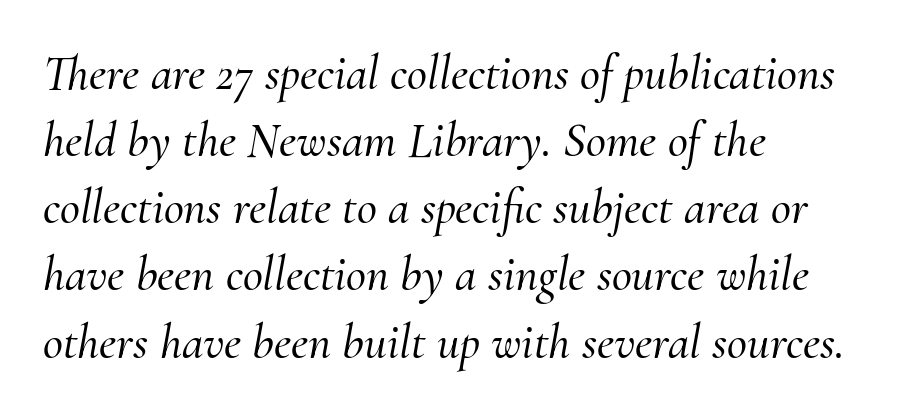
Q: Is the text italic (slanted)? A: Yes, it leans right by about 10 degrees.
Q: Is the typeface a serif or a sans-serif typeface? A: Serif.
Q: Is the text underlined? A: No.
Q: How is the paragraph aligned? A: Left-aligned.
Q: Is the spacing between letters normal or unusually wide? A: Normal.
Q: Is the spacing between lines tight, normal or loose? A: Normal.
Q: Width (condensed, normal, or wide)? A: Normal.
Q: Stroke contrast? A: Medium.
Q: x-height? A: Small.
Q: Monospaced? A: No.
